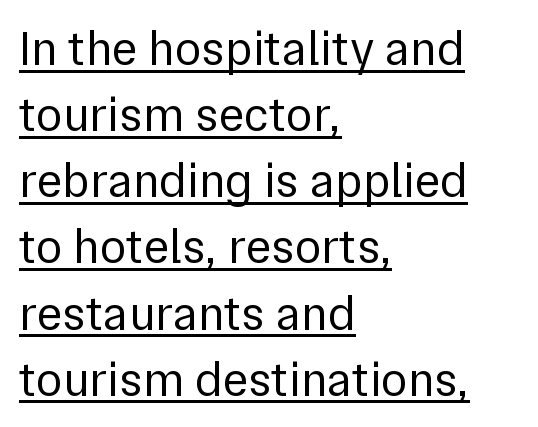
{"serif": "no", "italic": "no", "bold": "no", "weight": "regular", "width": "normal", "stroke_contrast": "low", "x_height": "medium", "monospaced": "no", "underline": "yes", "align": "left", "line_spacing": "normal", "line_spacing_ratio": 1.35, "letter_spacing": "normal", "letter_spacing_em": 0.0, "glyph_px": 49}
